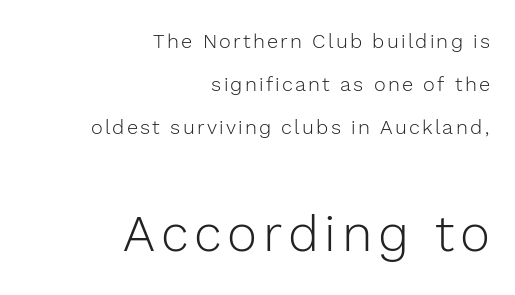
Q: Is the text bold? A: No.
Q: Is the text italic (slanted)? A: No, it is upright.
Q: Is the typeface a serif or a sans-serif typeface? A: Sans-serif.
Q: Is the text underlined? A: No.
Q: How is the paragraph aligned? A: Right-aligned.
Q: Is the spacing between lines tight, normal or loose? A: Loose.
Q: Which block of text is set in a larger size, the first (top) or the second (bottom)? A: The second (bottom) one.
Q: Width (condensed, normal, or wide)? A: Normal.
Q: x-height? A: Medium.
Q: Monospaced? A: No.
